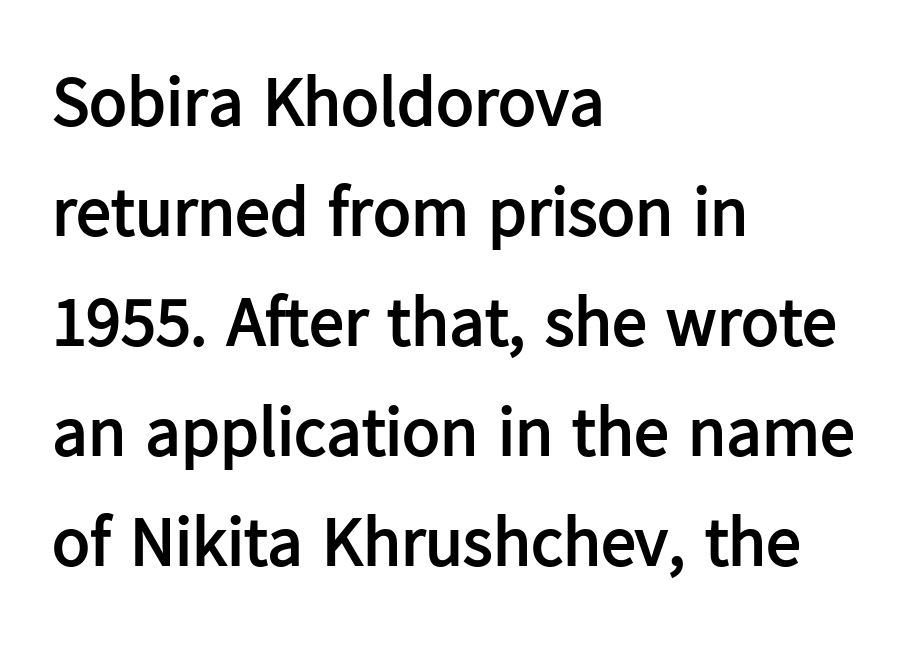
The image shows 70 px semibold sans-serif type, upright; set left-aligned, normal line spacing (1.57x), normal letter spacing, not underlined; low stroke contrast and a medium x-height.
